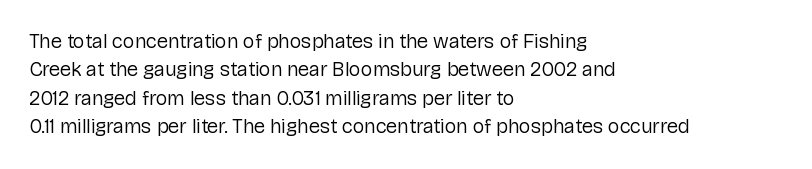
{"italic": "no", "bold": "no", "underline": "no", "align": "left", "line_spacing": "normal", "line_spacing_ratio": 1.42, "letter_spacing": "normal", "letter_spacing_em": 0.0, "glyph_px": 20}
